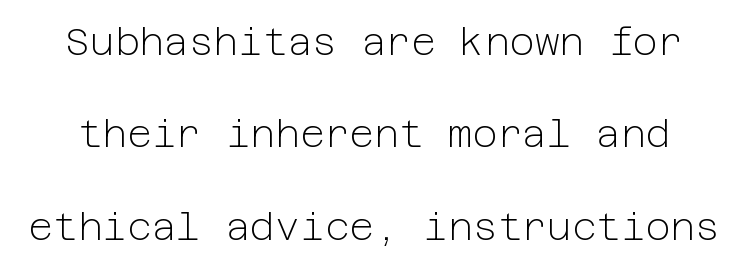
{"serif": "no", "italic": "no", "bold": "no", "weight": "light", "width": "normal", "stroke_contrast": "low", "x_height": "medium", "underline": "no", "line_spacing": "loose", "line_spacing_ratio": 2.43, "letter_spacing": "normal", "letter_spacing_em": 0.0, "glyph_px": 38}
